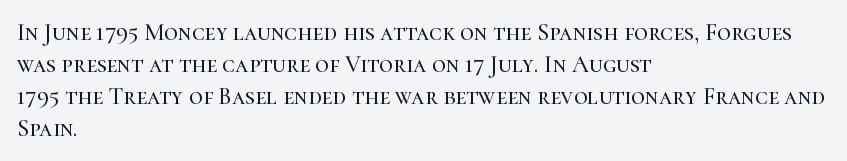
Q: Is the text italic (slanted)? A: No, it is upright.
Q: Is the text underlined? A: No.
Q: How is the paragraph aligned? A: Left-aligned.
Q: Is the spacing between letters normal or unusually wide? A: Normal.
Q: Is the spacing between lines tight, normal or loose? A: Normal.
